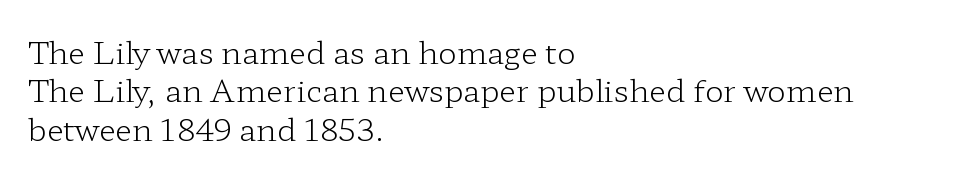
{"serif": "yes", "italic": "no", "bold": "no", "weight": "light", "width": "wide", "stroke_contrast": "low", "x_height": "medium", "monospaced": "no", "underline": "no", "align": "left", "line_spacing_ratio": 1.24, "letter_spacing": "normal", "letter_spacing_em": 0.0, "glyph_px": 31}
